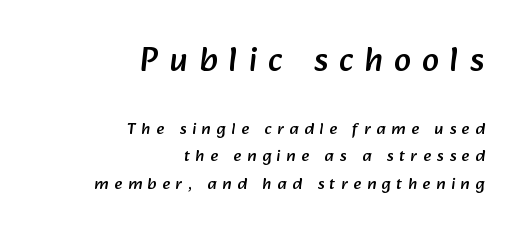
Q: Is the typeface a serif or a sans-serif typeface? A: Sans-serif.
Q: Is the text underlined? A: No.
Q: How is the paragraph aligned? A: Right-aligned.
Q: Is the spacing between letters normal or unusually wide? A: Unusually wide.
Q: Is the spacing between lines tight, normal or loose? A: Normal.
Q: Which block of text is set in a larger size, the first (top) or the second (bottom)? A: The first (top) one.
Q: Width (condensed, normal, or wide)? A: Normal.
Q: Stroke contrast? A: Low.
Q: x-height? A: Medium.
Q: Monospaced? A: No.
